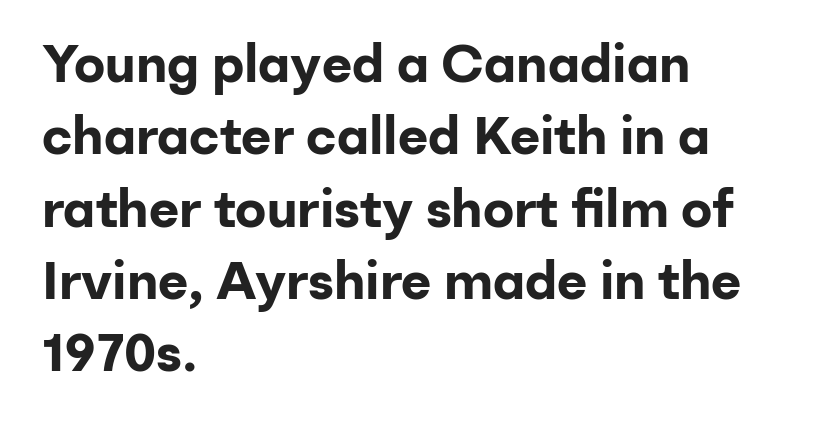
The image shows 52 px bold sans-serif type, upright; set left-aligned, normal line spacing (1.39x), normal letter spacing, not underlined; low stroke contrast and a medium x-height.
